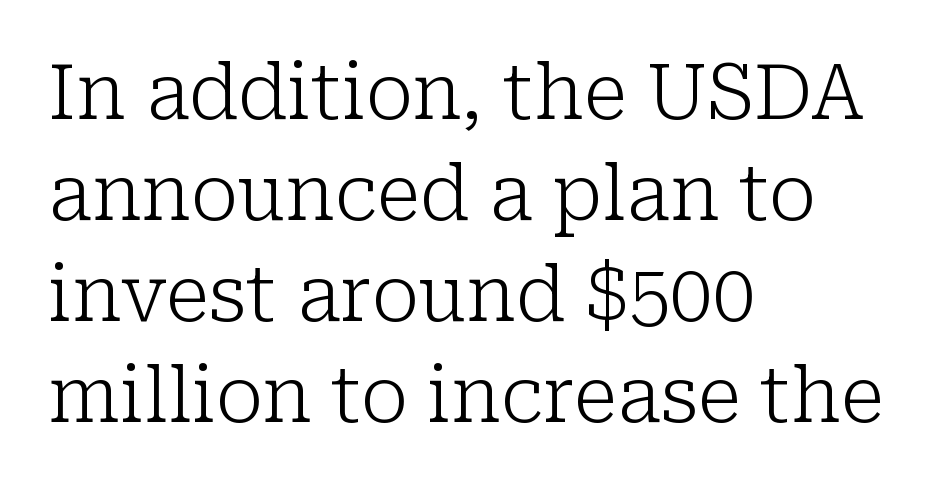
{"serif": "yes", "italic": "no", "bold": "no", "weight": "light", "width": "normal", "stroke_contrast": "low", "x_height": "medium", "monospaced": "no", "underline": "no", "align": "left", "line_spacing": "normal", "line_spacing_ratio": 1.33, "letter_spacing": "normal", "letter_spacing_em": 0.0, "glyph_px": 76}
